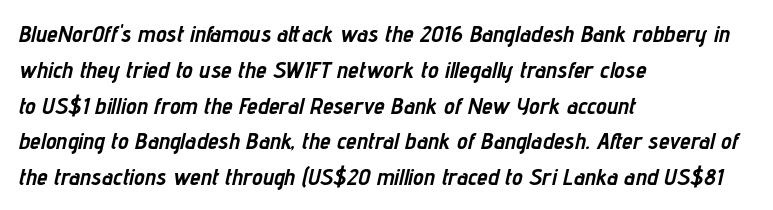
If you drew a line through each stem, it would be angled. This rendering features lettering with no underline. The typesetter chose a ragged-right arrangement here. Plenty of ink on the page — the face is bold. The passage shown has conventional tracking throughout. The block of text has a typical density, with ordinary space between rows.
